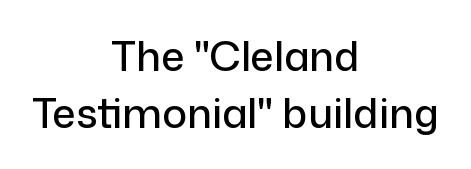
{"serif": "no", "italic": "no", "width": "normal", "stroke_contrast": "low", "x_height": "medium", "monospaced": "no", "underline": "no", "align": "center", "line_spacing": "normal", "line_spacing_ratio": 1.4, "letter_spacing": "normal", "letter_spacing_em": 0.0, "glyph_px": 41}
